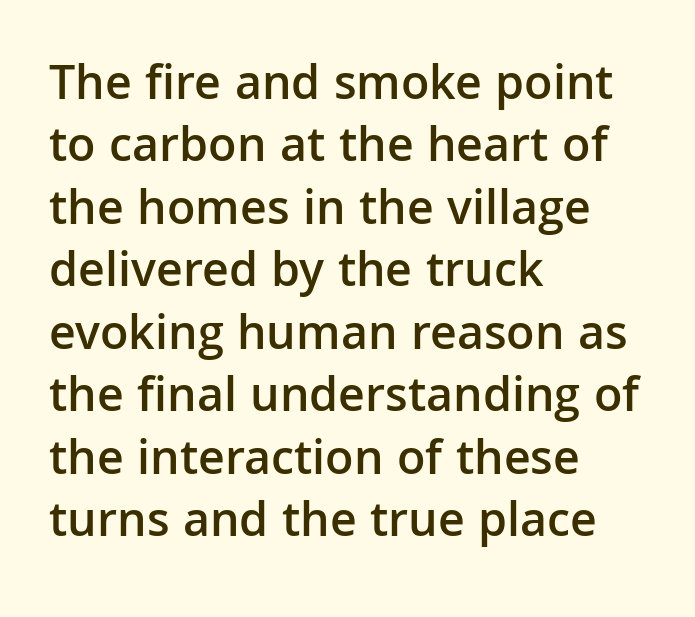
The image shows 50 px semibold sans-serif type, upright; set left-aligned, normal line spacing (1.25x), normal letter spacing, not underlined; low stroke contrast and a medium x-height.
